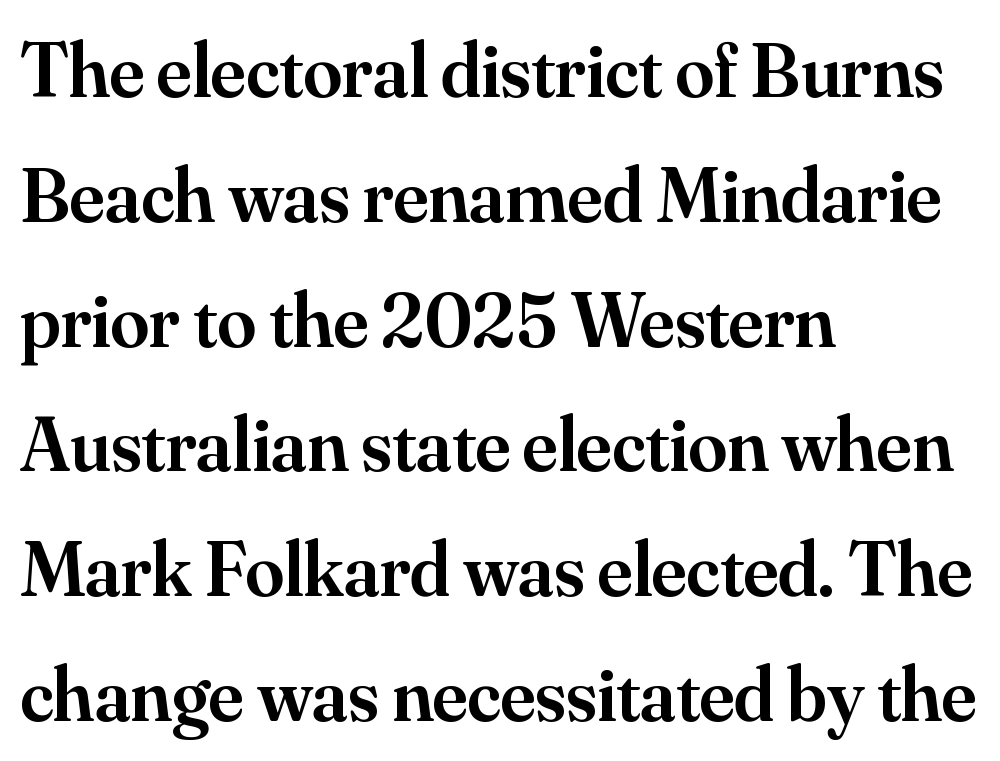
The image shows 78 px semibold serif type, upright; set left-aligned, normal line spacing (1.6x), normal letter spacing, not underlined; medium stroke contrast and a small x-height.
